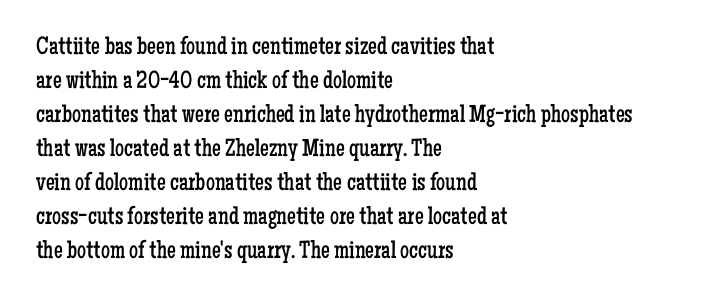
The image shows 25 px text type, upright; set left-aligned, normal line spacing (1.36x), normal letter spacing, not underlined.
